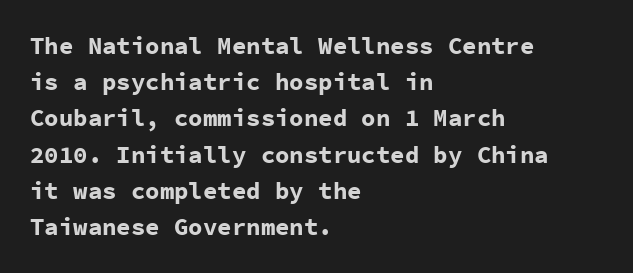
{"italic": "no", "bold": "yes", "underline": "no", "align": "left", "line_spacing": "normal", "line_spacing_ratio": 1.51, "letter_spacing": "normal", "letter_spacing_em": 0.0, "glyph_px": 24}
